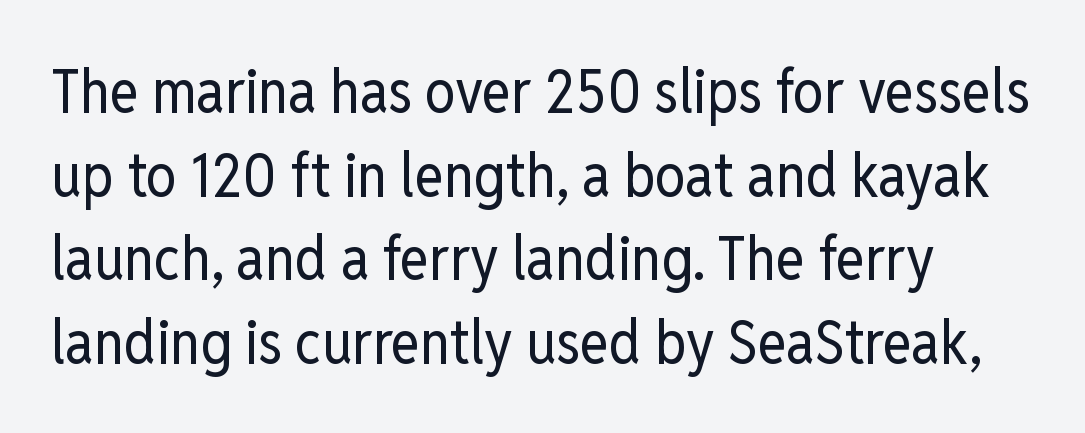
The image shows 61 px regular-weight, condensed sans-serif type, upright; set left-aligned, normal line spacing (1.37x), normal letter spacing, not underlined; low stroke contrast and a medium x-height.
